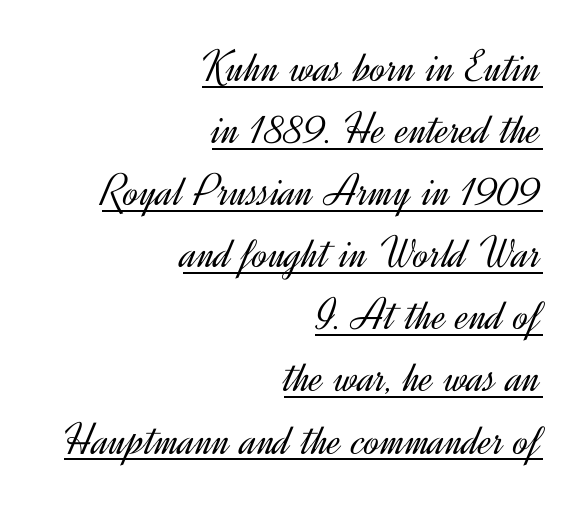
{"serif": "no", "bold": "no", "weight": "light", "width": "normal", "x_height": "small", "monospaced": "no", "underline": "yes", "align": "right", "line_spacing": "normal", "line_spacing_ratio": 1.35, "letter_spacing": "normal", "letter_spacing_em": 0.0, "glyph_px": 46}
